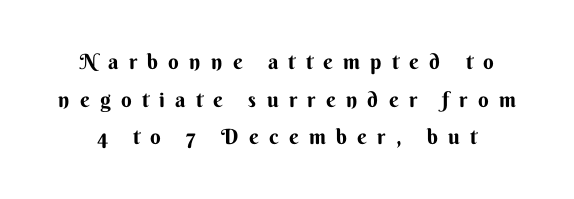
Q: Is the text bold? A: Yes.
Q: Is the text italic (slanted)? A: No, it is upright.
Q: Is the text underlined? A: No.
Q: Is the spacing between letters normal or unusually wide? A: Unusually wide.
